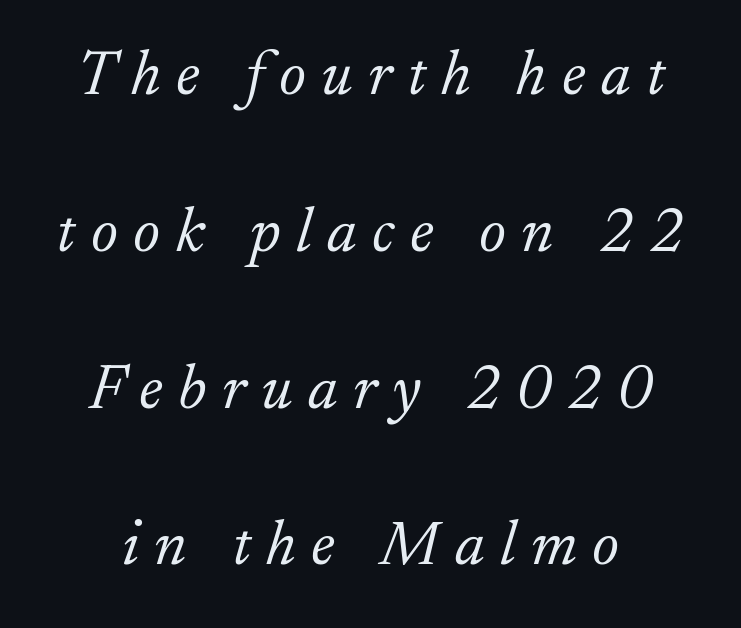
Type without underlining. Is the letter spacing exaggerated? Yes — the characters are pushed far apart. Proportional: the letters do not fall into vertical columns. The font is comparable to plain body text, perhaps lighter. Emphasis-style slanted type is in use. A great deal of white space separates one row of letters from the next.
